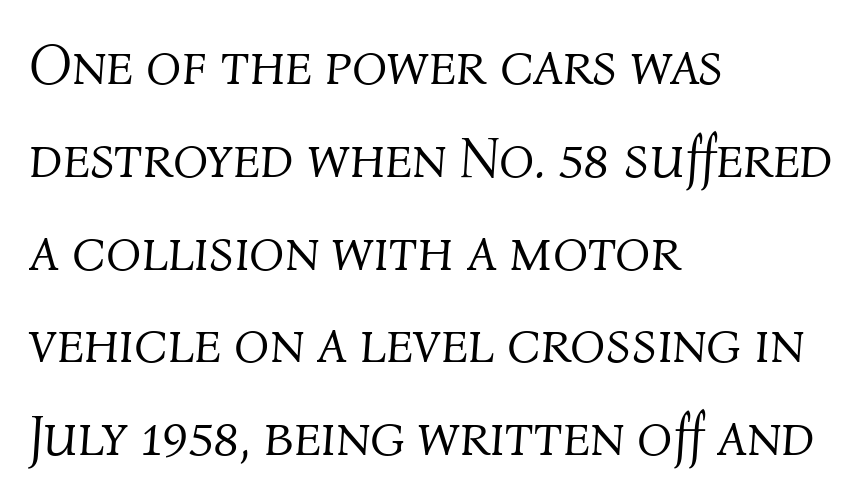
Q: Is the text bold? A: No.
Q: Is the text italic (slanted)? A: Yes, it leans right by about 4 degrees.
Q: Is the text underlined? A: No.
Q: How is the paragraph aligned? A: Left-aligned.
Q: Is the spacing between letters normal or unusually wide? A: Normal.
Q: Is the spacing between lines tight, normal or loose? A: Normal.
Q: Width (condensed, normal, or wide)? A: Normal.
Q: Stroke contrast? A: Medium.
Q: x-height? A: Medium.
Q: Monospaced? A: No.
